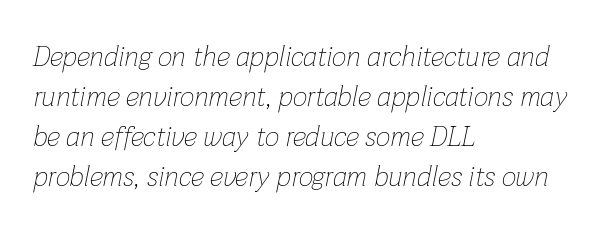
Q: Is the text bold? A: No.
Q: Is the text italic (slanted)? A: Yes, it leans right by about 12 degrees.
Q: Is the text underlined? A: No.
Q: How is the paragraph aligned? A: Left-aligned.
Q: Is the spacing between letters normal or unusually wide? A: Normal.
Q: Is the spacing between lines tight, normal or loose? A: Normal.
Q: Width (condensed, normal, or wide)? A: Normal.
Q: Stroke contrast? A: Low.
Q: x-height? A: Medium.
Q: Monospaced? A: No.
